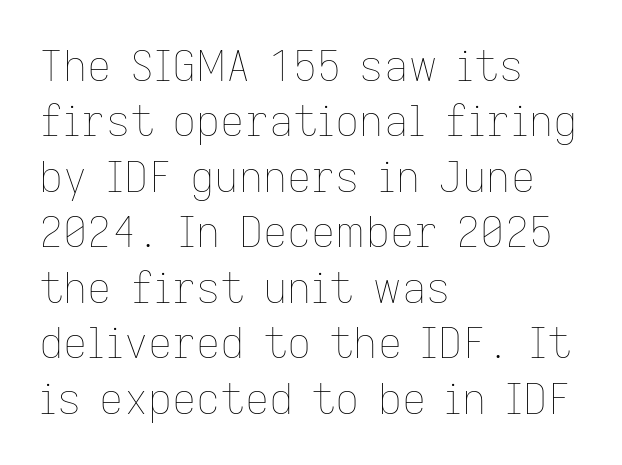
This rendering uses left alignment, leaving the right contour irregular. The letters look calm and open, with moderate or lighter stems. The rendering keeps characters at their native spacing. Underlining? Definitely not there. This sample uses an upright cut, with every glyph sitting square on the baseline. Is this a fixed-width face? No — the glyphs have proportional, varying widths.
